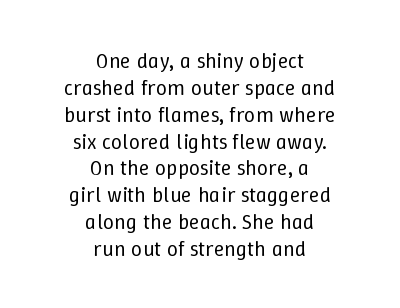
Q: Is the text bold? A: No.
Q: Is the text italic (slanted)? A: No, it is upright.
Q: Is the text underlined? A: No.
Q: How is the paragraph aligned? A: Centered.
Q: Is the spacing between letters normal or unusually wide? A: Normal.
